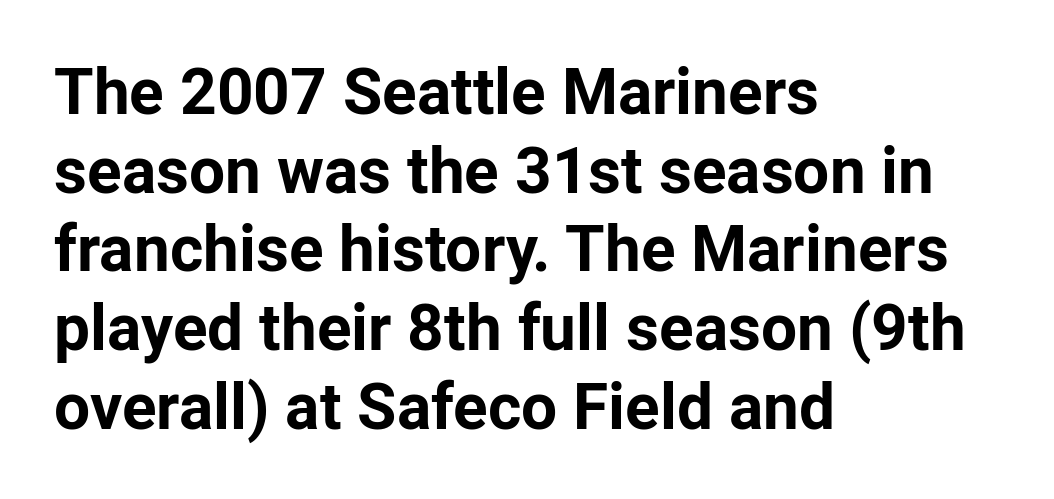
Q: Is the text bold? A: Yes.
Q: Is the text italic (slanted)? A: No, it is upright.
Q: Is the typeface a serif or a sans-serif typeface? A: Sans-serif.
Q: Is the text underlined? A: No.
Q: How is the paragraph aligned? A: Left-aligned.
Q: Is the spacing between letters normal or unusually wide? A: Normal.
Q: Width (condensed, normal, or wide)? A: Normal.
Q: Stroke contrast? A: Low.
Q: x-height? A: Medium.
Q: Monospaced? A: No.
